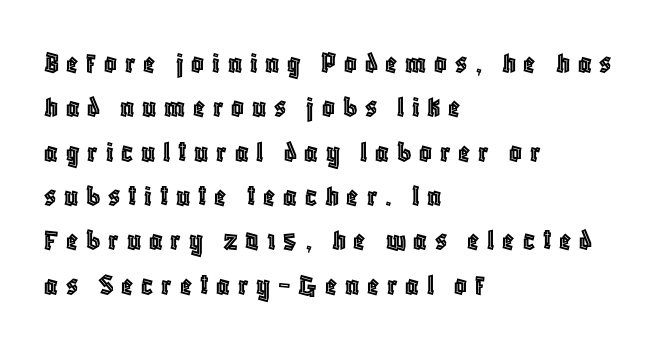
{"italic": "no", "width": "condensed", "x_height": "large", "monospaced": "no", "underline": "no", "align": "left", "line_spacing": "normal", "line_spacing_ratio": 1.43, "letter_spacing": "wide", "letter_spacing_em": 0.25, "glyph_px": 31}
